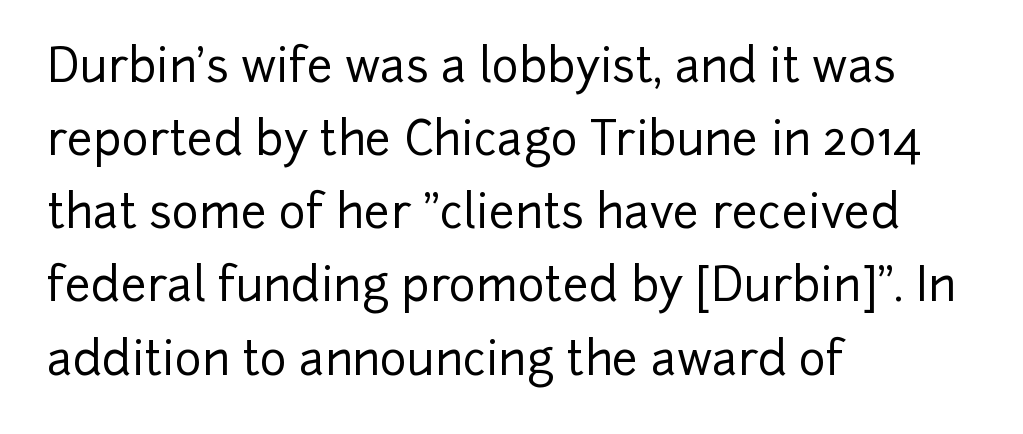
The image shows 46 px sans-serif type, upright; set left-aligned, normal line spacing (1.59x), normal letter spacing, not underlined; low stroke contrast and a medium x-height.
